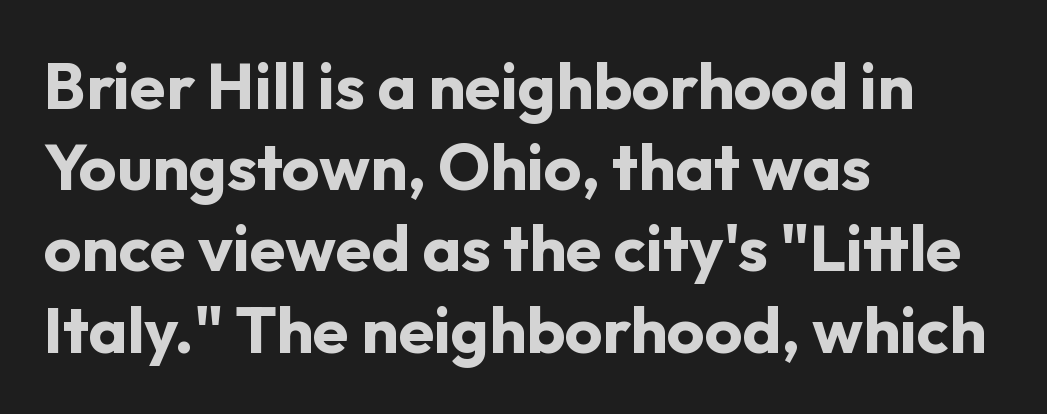
{"serif": "no", "italic": "no", "bold": "yes", "weight": "bold", "width": "normal", "stroke_contrast": "low", "x_height": "medium", "monospaced": "no", "underline": "no", "align": "left", "line_spacing": "normal", "line_spacing_ratio": 1.25, "letter_spacing": "normal", "letter_spacing_em": 0.0, "glyph_px": 65}
